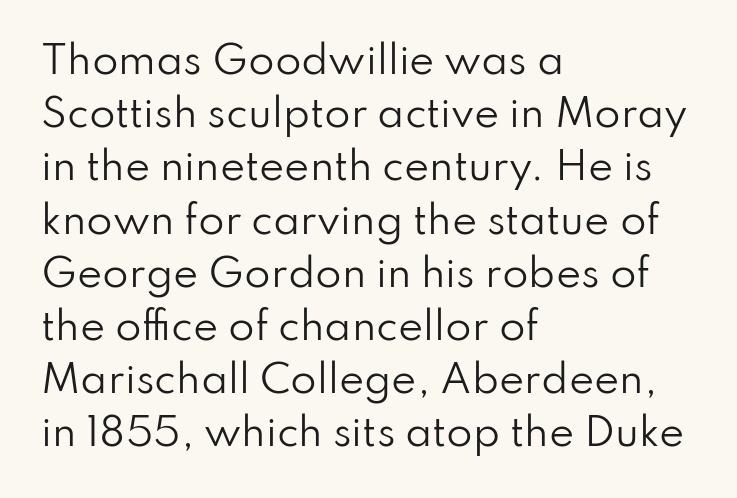
{"serif": "no", "italic": "no", "bold": "no", "weight": "regular", "width": "normal", "stroke_contrast": "low", "x_height": "small", "monospaced": "no", "underline": "no", "align": "left", "line_spacing": "normal", "line_spacing_ratio": 1.4, "letter_spacing": "normal", "letter_spacing_em": 0.0, "glyph_px": 38}
